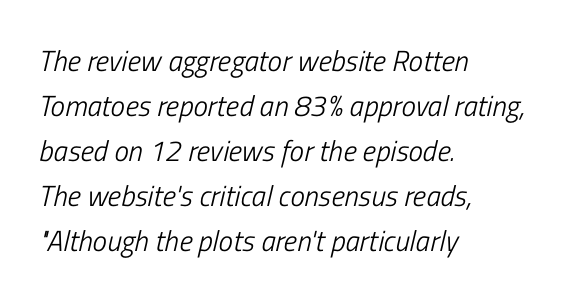
The image shows 29 px light, condensed type, italic (leaning right); set left-aligned, normal line spacing (1.55x), normal letter spacing, not underlined; low stroke contrast and a medium x-height.
